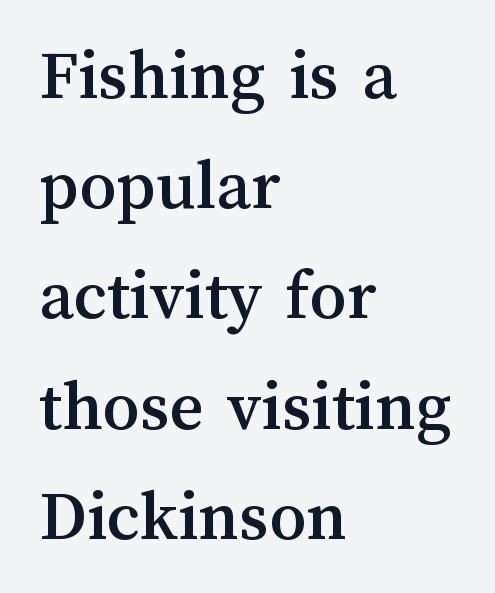
The image shows 73 px text type, upright; set left-aligned, normal line spacing (1.51x), normal letter spacing, not underlined; medium stroke contrast and a medium x-height.
